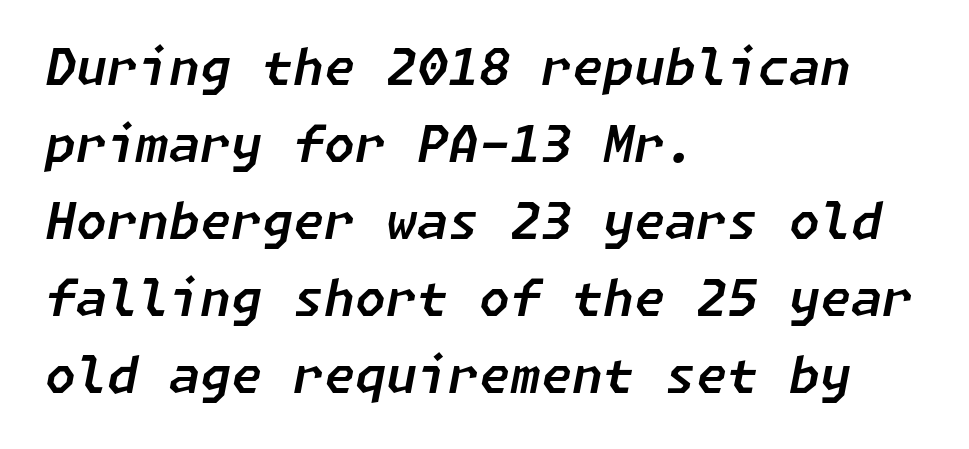
The image shows 50 px text type, italic (leaning right); set left-aligned, normal line spacing (1.54x), normal letter spacing, not underlined; low stroke contrast and a medium x-height.
